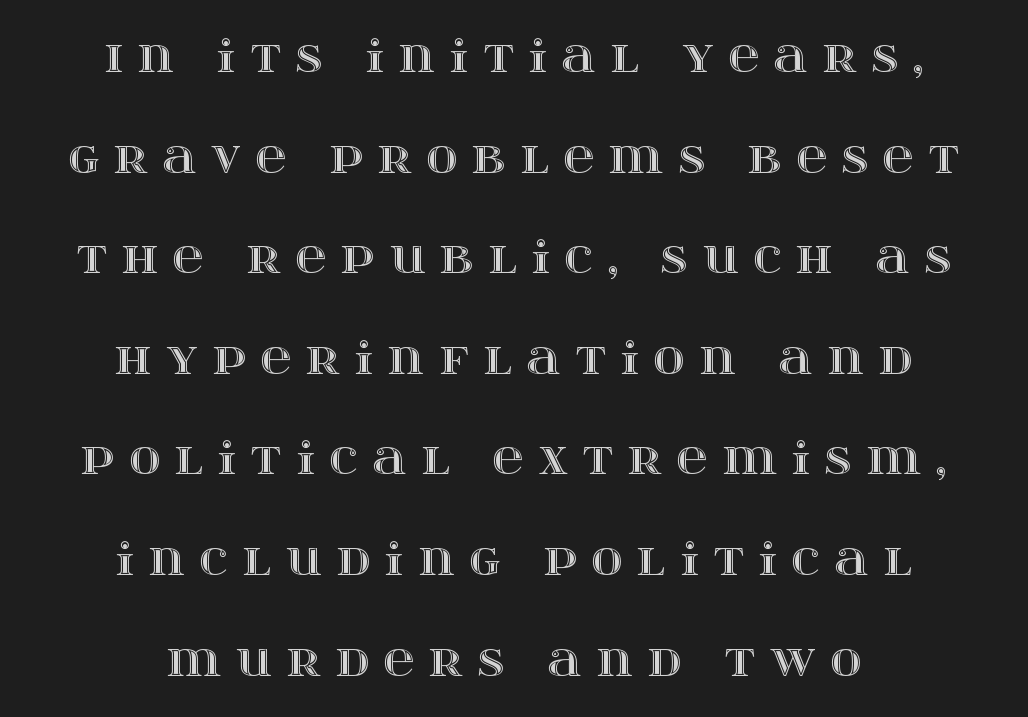
The image shows 43 px wide type, upright; set centered, loose line spacing (2.34x), unusually wide letter spacing (+0.34 em), not underlined; a large x-height.
